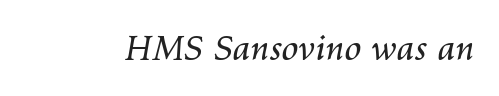
The image shows 34 px regular-weight type, italic (leaning right); set normal letter spacing, not underlined; medium stroke contrast and a medium x-height.
